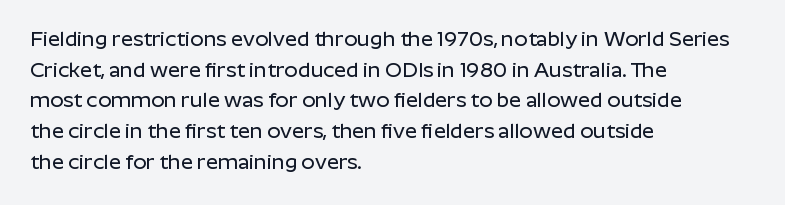
Q: Is the text italic (slanted)? A: No, it is upright.
Q: Is the text underlined? A: No.
Q: How is the paragraph aligned? A: Left-aligned.
Q: Is the spacing between letters normal or unusually wide? A: Normal.
Q: Is the spacing between lines tight, normal or loose? A: Normal.
